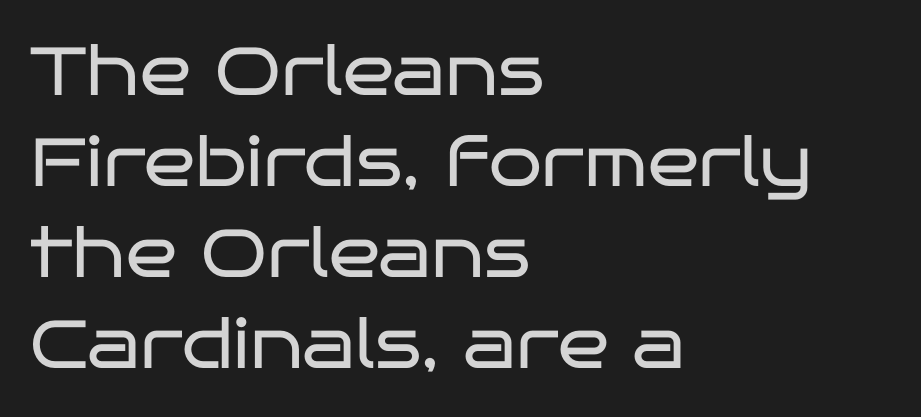
{"serif": "no", "italic": "no", "bold": "no", "weight": "regular", "width": "wide", "stroke_contrast": "low", "x_height": "large", "monospaced": "no", "underline": "no", "align": "left", "line_spacing": "normal", "line_spacing_ratio": 1.34, "letter_spacing": "normal", "letter_spacing_em": 0.0, "glyph_px": 68}
